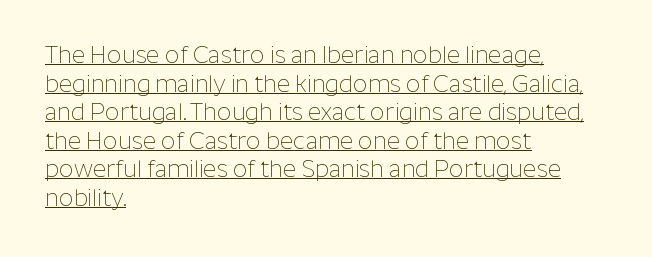
Q: Is the text bold? A: No.
Q: Is the text italic (slanted)? A: No, it is upright.
Q: Is the text underlined? A: Yes.
Q: How is the paragraph aligned? A: Left-aligned.
Q: Is the spacing between letters normal or unusually wide? A: Normal.
